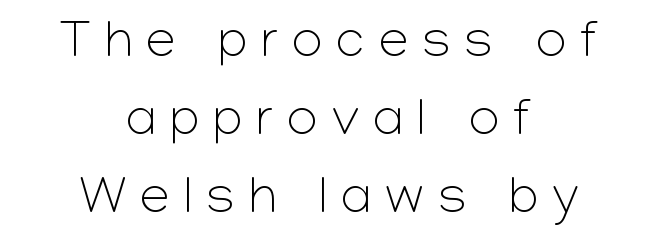
Q: Is the text bold? A: No.
Q: Is the text italic (slanted)? A: No, it is upright.
Q: Is the typeface a serif or a sans-serif typeface? A: Sans-serif.
Q: Is the text underlined? A: No.
Q: How is the paragraph aligned? A: Centered.
Q: Is the spacing between letters normal or unusually wide? A: Unusually wide.
Q: Is the spacing between lines tight, normal or loose? A: Normal.
Q: Width (condensed, normal, or wide)? A: Normal.
Q: Stroke contrast? A: Low.
Q: x-height? A: Medium.
Q: Monospaced? A: No.
